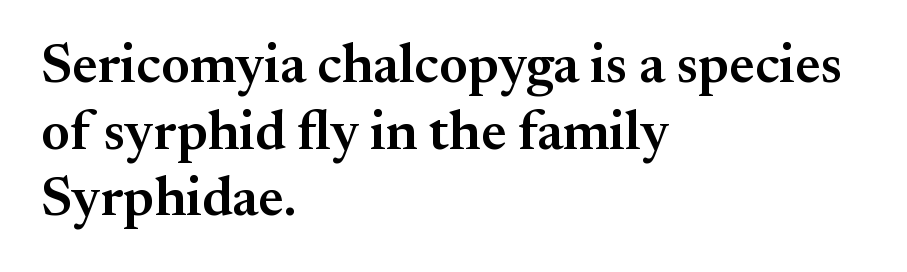
The image shows 55 px semibold serif type, upright; set left-aligned, line spacing 1.21x, normal letter spacing, not underlined; medium stroke contrast and a small x-height.
